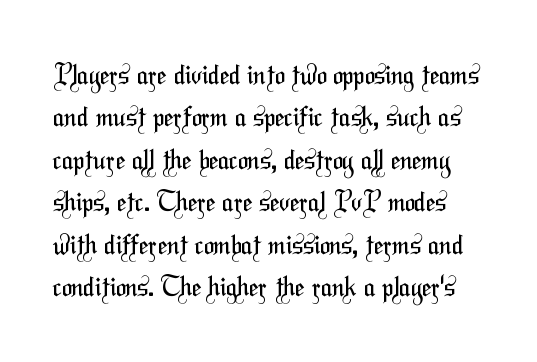
{"bold": "no", "underline": "no", "line_spacing": "normal", "line_spacing_ratio": 1.57, "letter_spacing": "normal", "letter_spacing_em": 0.0, "glyph_px": 27}
